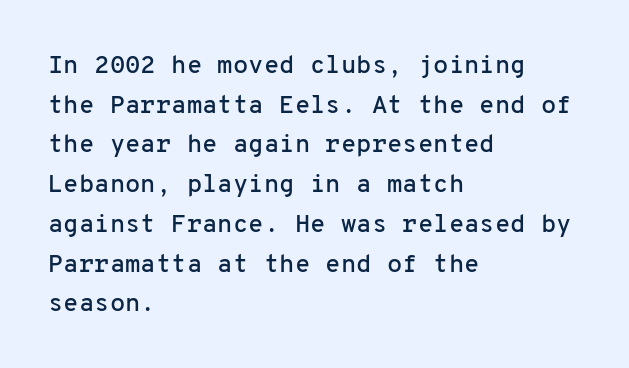
Q: Is the text italic (slanted)? A: No, it is upright.
Q: Is the text underlined? A: No.
Q: How is the paragraph aligned? A: Left-aligned.
Q: Is the spacing between letters normal or unusually wide? A: Normal.
Q: Is the spacing between lines tight, normal or loose? A: Normal.
